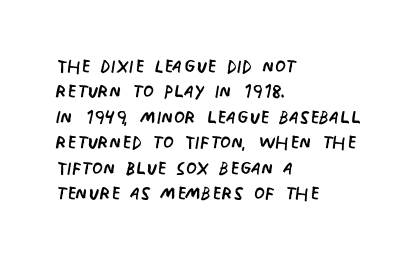
This block would grow much taller if given ordinary leading; it's compressed now. The font sits on the lighter half of the weight spectrum, regular included. Line beginnings align vertically; line endings do not. The tracking reads as untouched default to a designer's eye. Check the space under the baseline: it is left empty.
